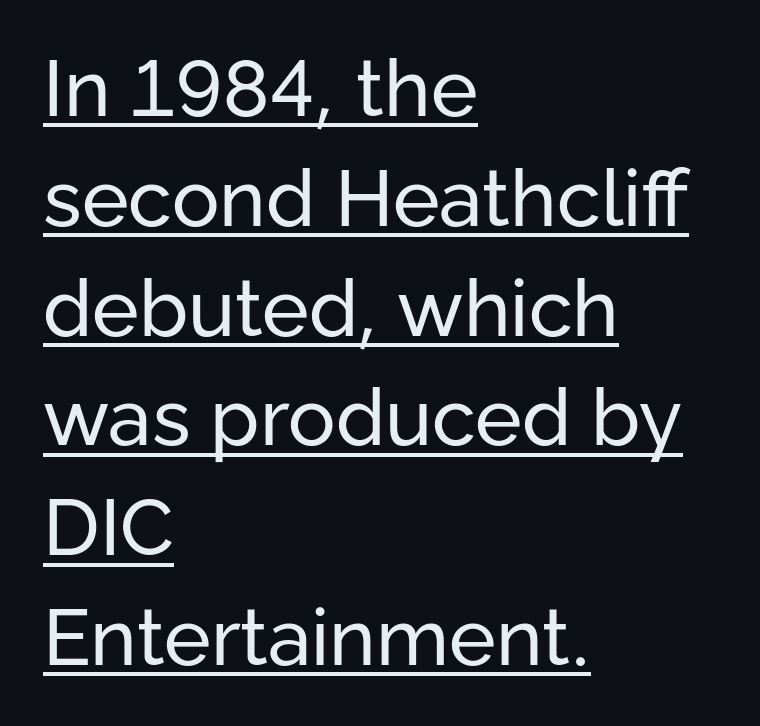
The image shows 79 px regular-weight sans-serif type, upright; set left-aligned, normal line spacing (1.39x), normal letter spacing, underlined; low stroke contrast and a medium x-height.
